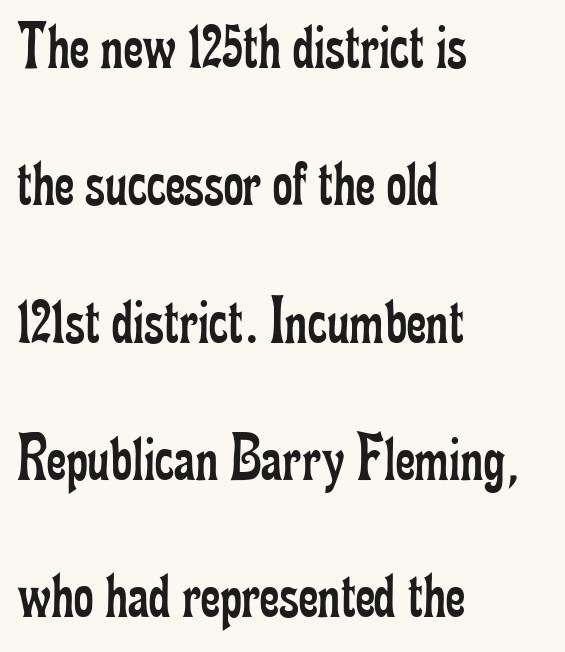
The image shows 68 px regular-weight, condensed serif type, upright; set left-aligned, loose line spacing (2.02x), normal letter spacing, not underlined; low stroke contrast and a small x-height.
